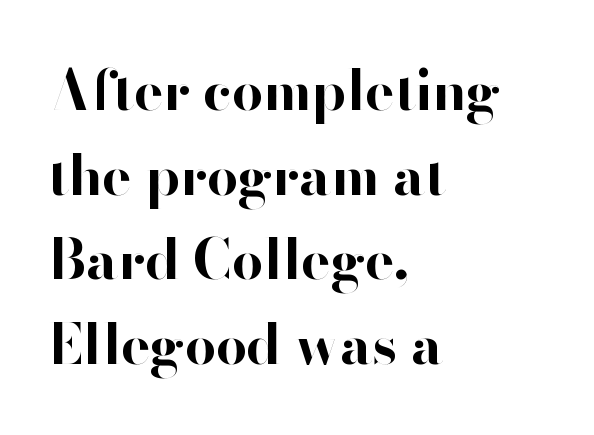
The image shows 55 px bold sans-serif type, upright; set left-aligned, normal line spacing (1.54x), normal letter spacing, not underlined; high stroke contrast and a small x-height.
